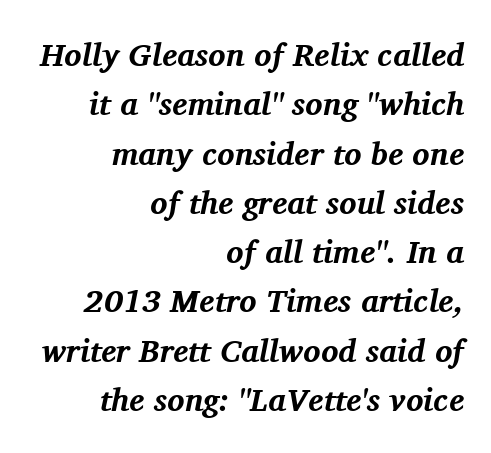
The image shows 32 px bold serif type, italic (leaning right); set right-aligned, normal line spacing (1.54x), normal letter spacing, not underlined; medium stroke contrast and a medium x-height.
